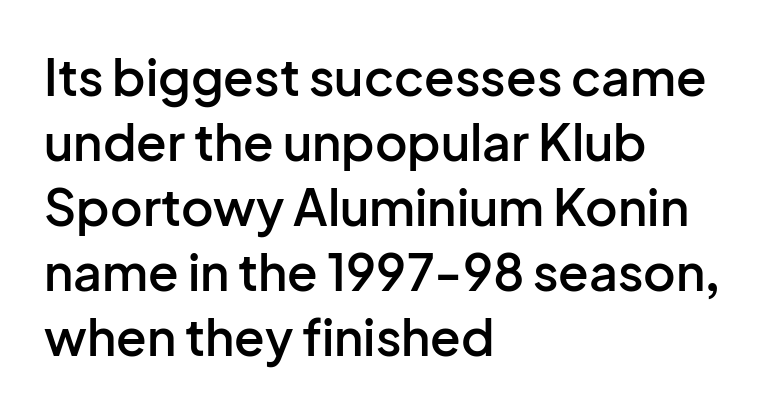
{"serif": "no", "italic": "no", "bold": "semi", "weight": "semibold", "width": "normal", "stroke_contrast": "low", "x_height": "medium", "monospaced": "no", "underline": "no", "align": "left", "line_spacing": "normal", "line_spacing_ratio": 1.3, "letter_spacing": "normal", "letter_spacing_em": 0.0, "glyph_px": 50}
